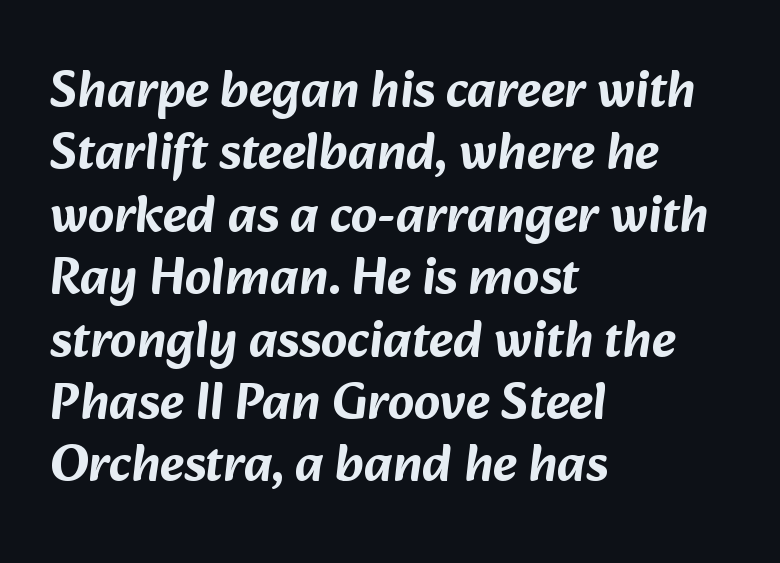
Which margin do the lines hug? The left one — the right edge is uneven. The type is set solid horizontally, with unmodified tracking. Check under the words: just untouched page. What kind of face is this? One without serifs — a sans. The letters advance in unequal steps, a hallmark of proportional type.
